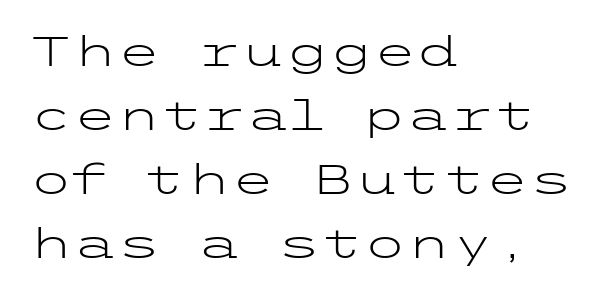
Unbolded letterforms with no extra heft. In terms of posture, this sample is upright. The text block is weighted toward the left margin, trailing off unevenly rightward. Serif or sans? Sans — the stroke terminals are bare.
